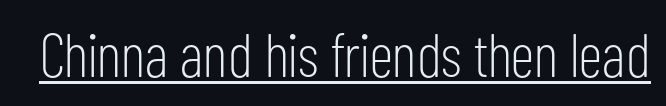
The image shows 61 px light, condensed sans-serif type, upright; set normal letter spacing, underlined; low stroke contrast and a medium x-height.
